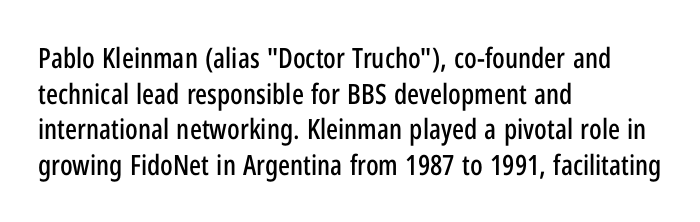
The image shows 28 px condensed sans-serif type, upright; set left-aligned, normal line spacing (1.27x), normal letter spacing, not underlined; low stroke contrast and a medium x-height.
